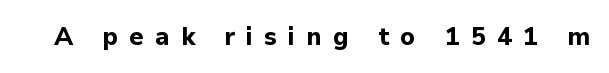
Between one letter and the next there's a generous, obvious gap. The space beneath each line is pristine and unruled. Does the weight exceed regular? Yes, all the way to bold. The letters stand upright; this is a roman face.
